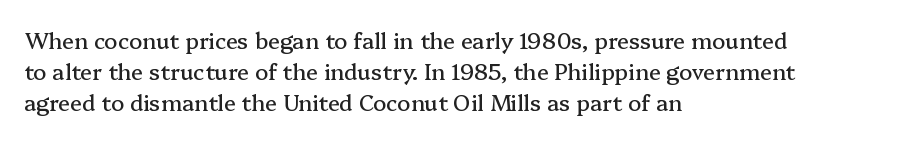
Nope, not italic — everything's standing straight. You could call the tracking neutral — neither tight nor loose. Descenders hang freely into open space. Vertical spacing — default. The compositor pushed each line to the left boundary.
